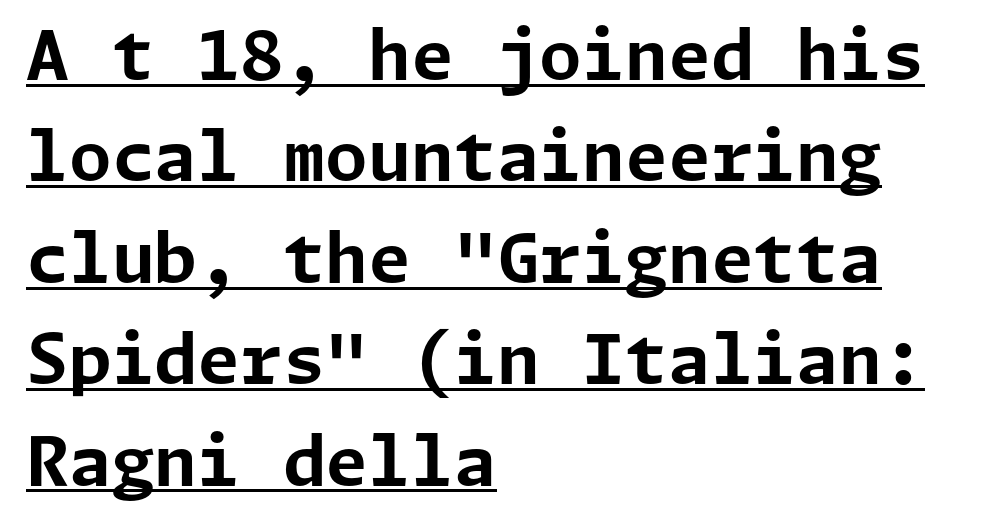
Q: Is the text bold? A: Yes.
Q: Is the text italic (slanted)? A: No, it is upright.
Q: Is the typeface a serif or a sans-serif typeface? A: Sans-serif.
Q: Is the text underlined? A: Yes.
Q: How is the paragraph aligned? A: Left-aligned.
Q: Is the spacing between letters normal or unusually wide? A: Normal.
Q: Is the spacing between lines tight, normal or loose? A: Normal.
Q: Width (condensed, normal, or wide)? A: Normal.
Q: Stroke contrast? A: Low.
Q: x-height? A: Medium.
